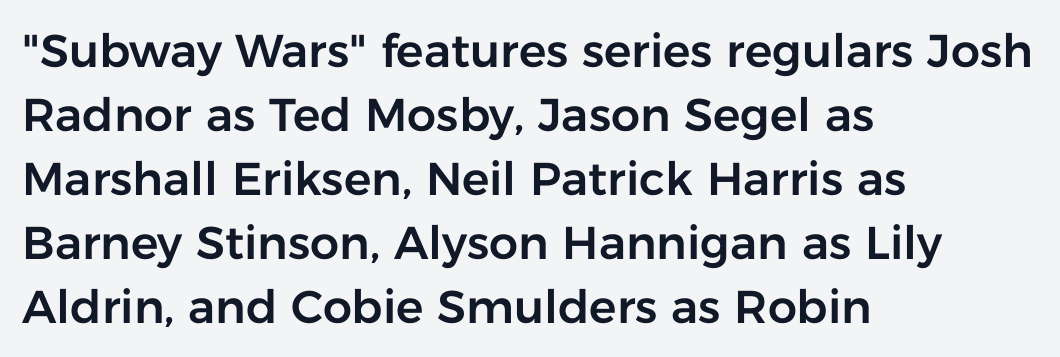
{"serif": "no", "italic": "no", "width": "normal", "stroke_contrast": "low", "x_height": "medium", "monospaced": "no", "underline": "no", "align": "left", "line_spacing": "normal", "line_spacing_ratio": 1.39, "letter_spacing": "normal", "letter_spacing_em": 0.0, "glyph_px": 46}
